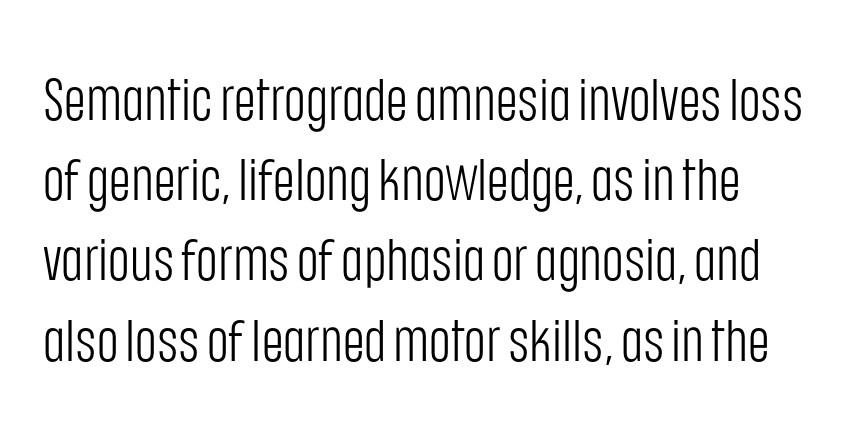
The image shows 59 px light, condensed sans-serif type, upright; set left-aligned, normal line spacing (1.36x), normal letter spacing, not underlined; low stroke contrast and a large x-height.
